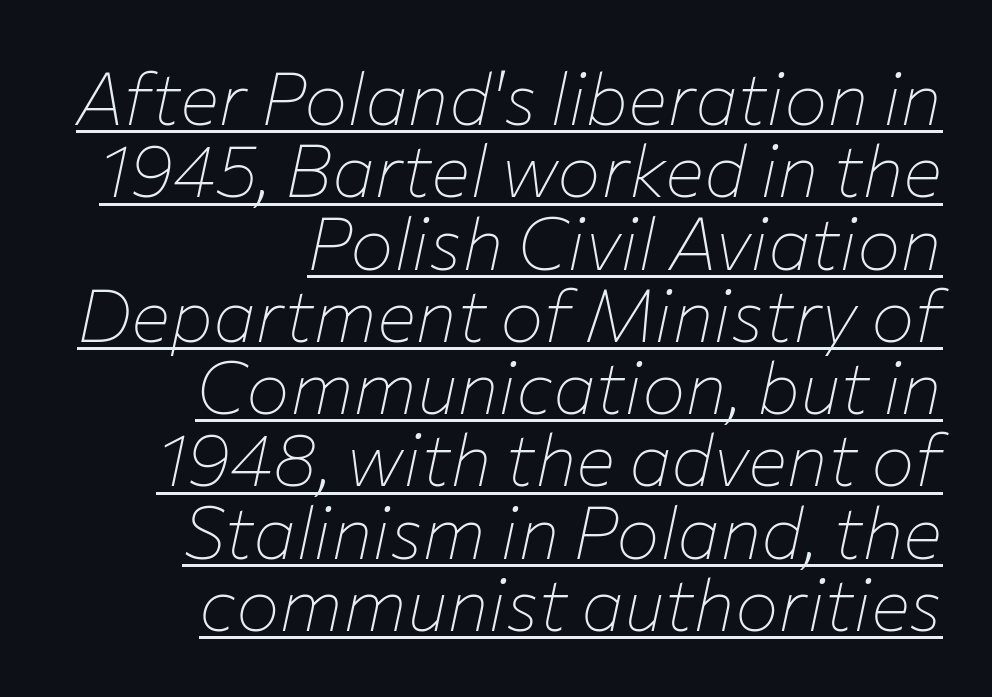
The image shows 73 px thin type, italic (leaning right); set right-aligned, tight line spacing (0.99x), normal letter spacing, underlined; low stroke contrast and a medium x-height.
